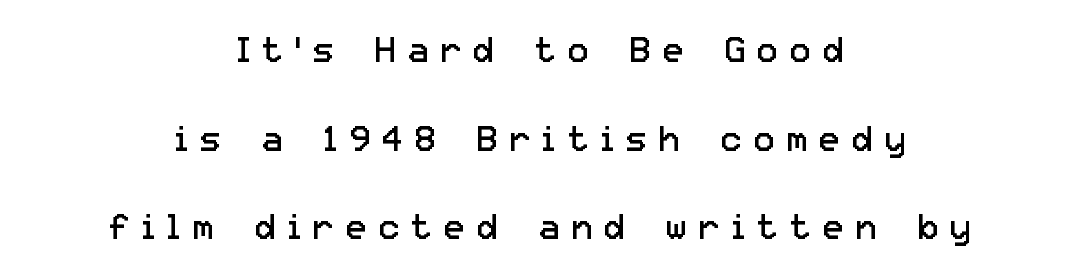
Character widths vary here, with narrow letters taking less room than wide ones. Descender tails drop into unmarked territory. Airy leading. Is there any slant? The stems are plumb. The letterforms stand isolated, each surrounded by extra space. Observe the absence of serifs on each vertical stroke in this sample.
